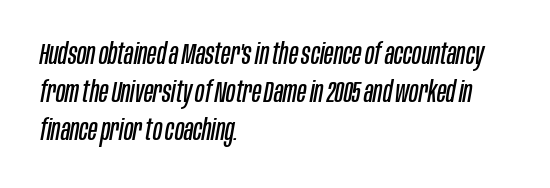
Check under the words: just untouched page. The letters advance in unequal steps, a hallmark of proportional type. The space between consecutive lines is moderate. The rendering anchors every line to the left-hand side. Spacing between characters is what you'd get straight out of the box.
